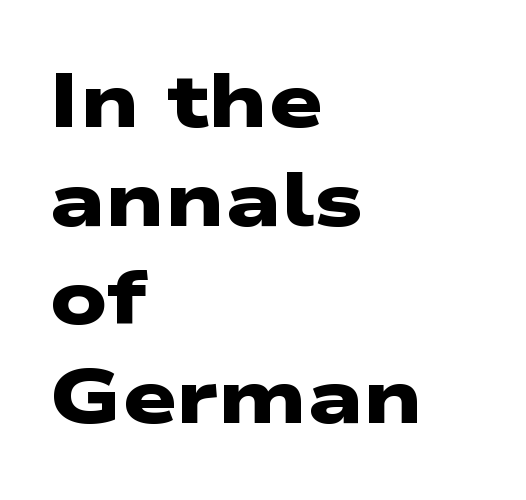
The image shows 77 px heavy, wide sans-serif type; set left-aligned, normal line spacing (1.28x), normal letter spacing, not underlined; low stroke contrast and a medium x-height.
